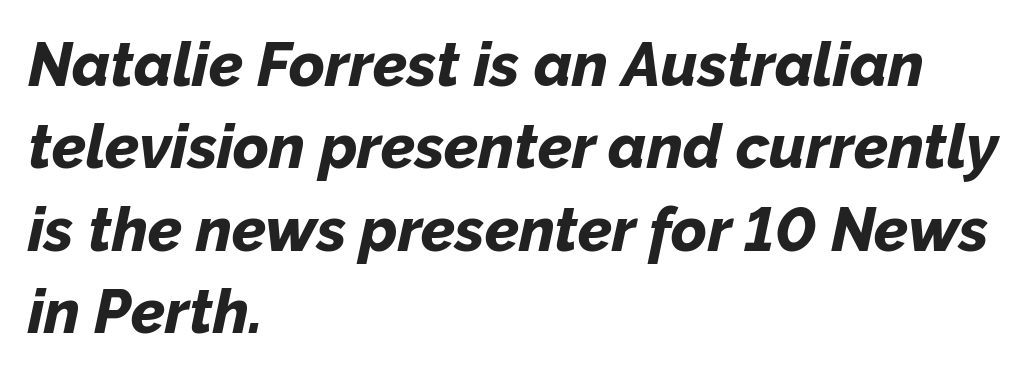
Q: Is the text bold? A: Yes.
Q: Is the text italic (slanted)? A: Yes, it leans right by about 12 degrees.
Q: Is the text underlined? A: No.
Q: How is the paragraph aligned? A: Left-aligned.
Q: Is the spacing between letters normal or unusually wide? A: Normal.
Q: Is the spacing between lines tight, normal or loose? A: Normal.
Q: Width (condensed, normal, or wide)? A: Normal.
Q: Stroke contrast? A: Low.
Q: x-height? A: Medium.
Q: Monospaced? A: No.
